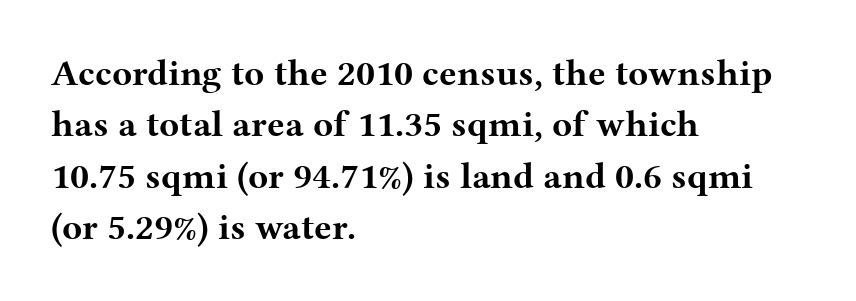
The image shows 37 px bold, wide serif type, upright; set left-aligned, normal line spacing (1.39x), normal letter spacing, not underlined; medium stroke contrast and a medium x-height.
